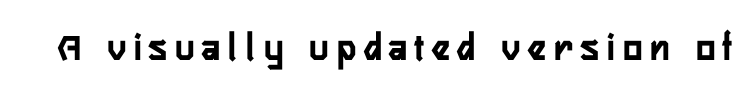
Q: Is the text italic (slanted)? A: No, it is upright.
Q: Is the typeface a serif or a sans-serif typeface? A: Sans-serif.
Q: Is the text underlined? A: No.
Q: Is the spacing between letters normal or unusually wide? A: Unusually wide.
Q: Width (condensed, normal, or wide)? A: Condensed.
Q: Stroke contrast? A: Low.
Q: x-height? A: Medium.
Q: Monospaced? A: No.
